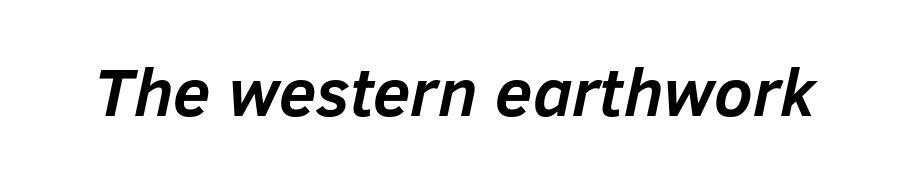
Q: Is the text bold? A: Yes.
Q: Is the text italic (slanted)? A: Yes, it leans right by about 12 degrees.
Q: Is the text underlined? A: No.
Q: Is the spacing between letters normal or unusually wide? A: Normal.
Q: Width (condensed, normal, or wide)? A: Normal.
Q: Stroke contrast? A: Low.
Q: x-height? A: Medium.
Q: Monospaced? A: No.
